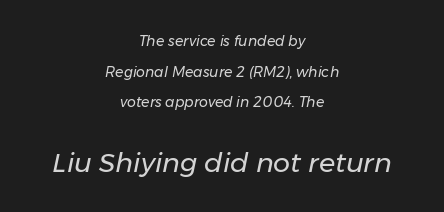
The image shows 27 px text type, italic (leaning right); set centered, loose line spacing (2.18x), normal letter spacing, not underlined; the second (bottom) block is 1.93x larger.
